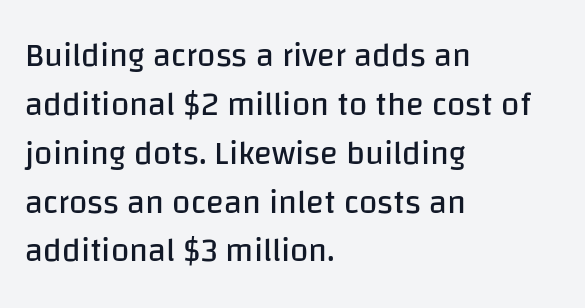
Q: Is the text bold? A: No.
Q: Is the text italic (slanted)? A: No, it is upright.
Q: Is the typeface a serif or a sans-serif typeface? A: Sans-serif.
Q: Is the text underlined? A: No.
Q: How is the paragraph aligned? A: Left-aligned.
Q: Is the spacing between letters normal or unusually wide? A: Normal.
Q: Is the spacing between lines tight, normal or loose? A: Normal.
Q: Width (condensed, normal, or wide)? A: Normal.
Q: Stroke contrast? A: Low.
Q: x-height? A: Large.
Q: Monospaced? A: No.
